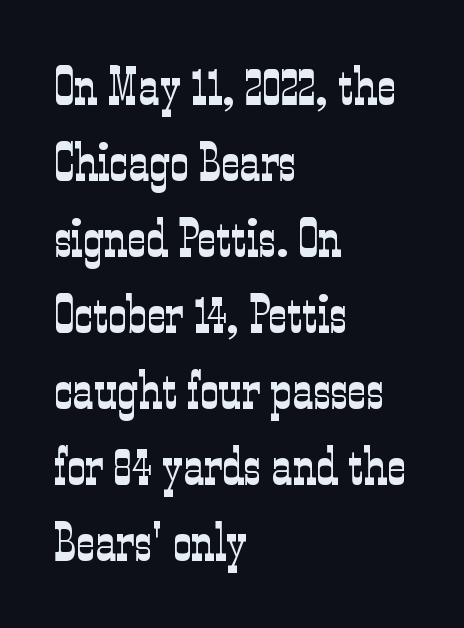
{"serif": "yes", "italic": "no", "bold": "no", "weight": "light", "width": "condensed", "stroke_contrast": "low", "x_height": "medium", "monospaced": "no", "underline": "no", "align": "left", "line_spacing": "normal", "line_spacing_ratio": 1.46, "letter_spacing": "normal", "letter_spacing_em": 0.0, "glyph_px": 52}
